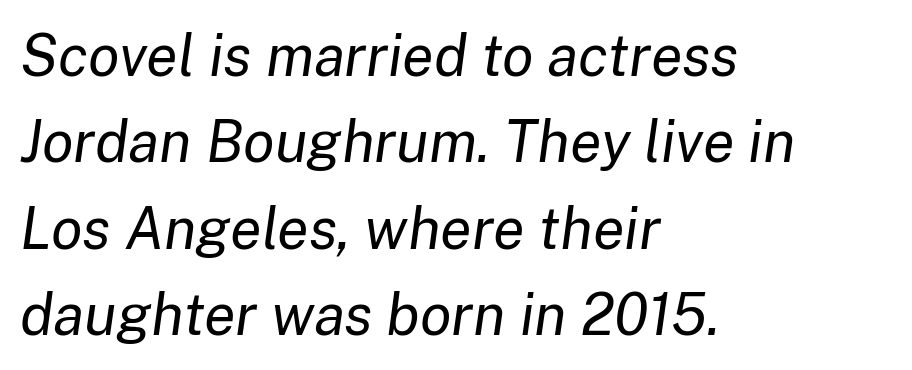
The passage is arranged the way most books set body copy — flush left. The font sits on the lighter half of the weight spectrum, regular included. The designer left line spacing at the default. Nobody touched the tracking dial on this one. Slanted lettering throughout. Each letter keeps its own natural width here, so spacing adapts to shape.
